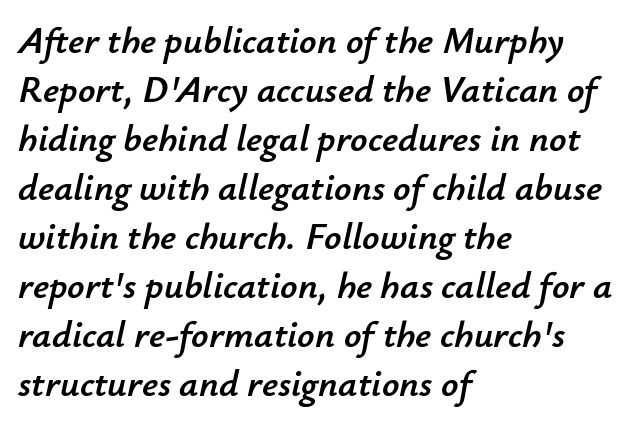
This sample has the flowing, uneven cadence of proportional lettering. Line beginnings align vertically; line endings do not. You can tell it's italic because the verticals aren't actually vertical. No word sits above an underline.
